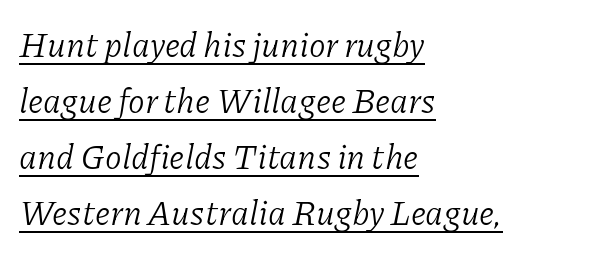
The image shows 34 px light serif type, italic (leaning right); set left-aligned, normal line spacing (1.65x), normal letter spacing, underlined; low stroke contrast and a medium x-height.
